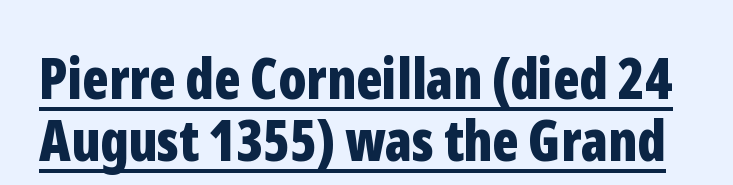
Examine the stroke ends and you'll find no serifs. Students, this is bold: see how much ink each stroke carries. The passage shown is typed in a proportional face where columns would drift. The vertical gap from one line to the next is small.
